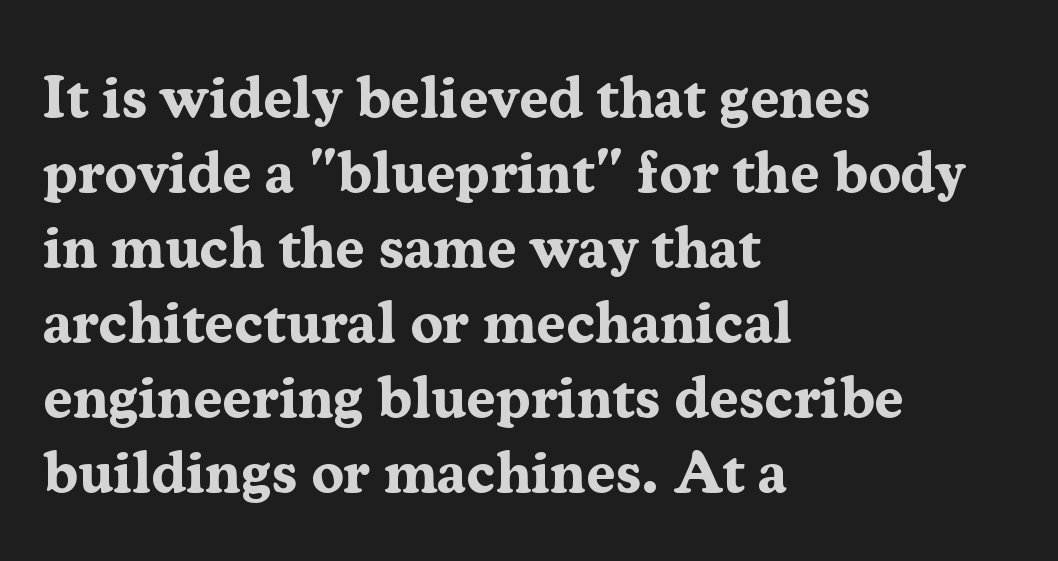
Just letters on the line, the space beneath them empty. The face used here is proportionally spaced, like ordinary book or web type. You can tell from the footed stems that serif type was used. The vertical gap from one line to the next is medium.
